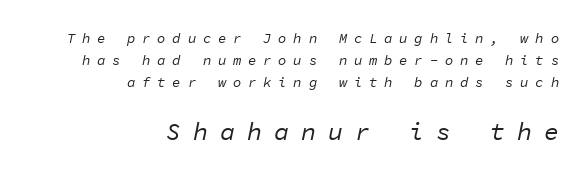
Q: Is the text bold? A: No.
Q: Is the text italic (slanted)? A: Yes, it leans right by about 11 degrees.
Q: Is the text underlined? A: No.
Q: How is the paragraph aligned? A: Right-aligned.
Q: Is the spacing between letters normal or unusually wide? A: Unusually wide.
Q: Is the spacing between lines tight, normal or loose? A: Normal.
Q: Which block of text is set in a larger size, the first (top) or the second (bottom)? A: The second (bottom) one.
